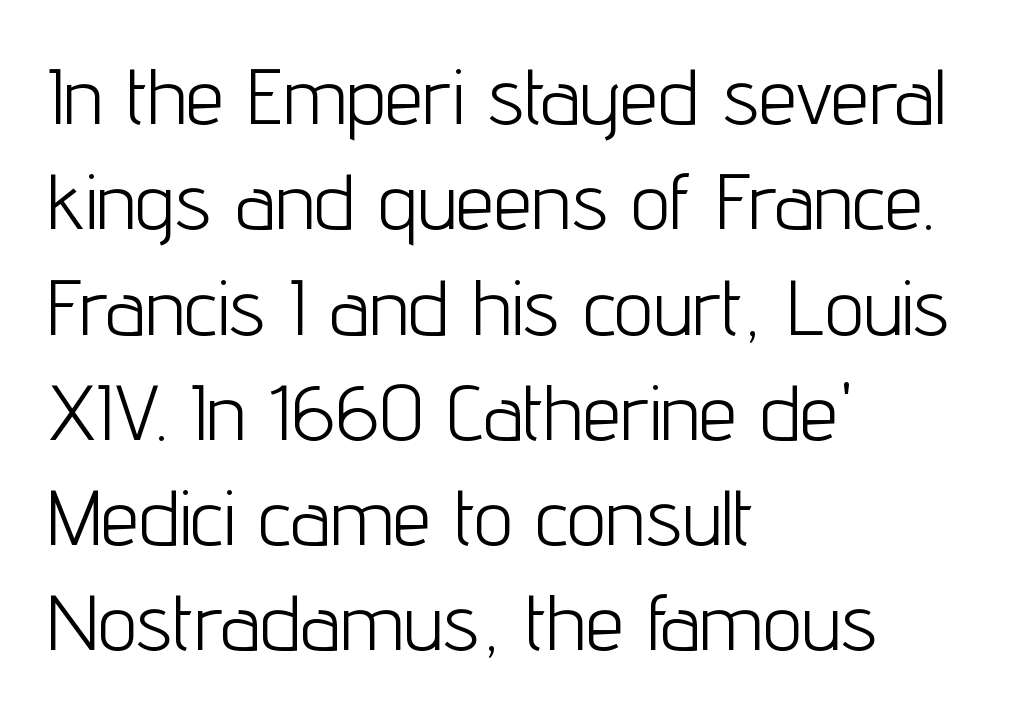
The image shows 78 px light, condensed sans-serif type, upright; set left-aligned, normal line spacing (1.35x), normal letter spacing, not underlined; low stroke contrast and a medium x-height.
